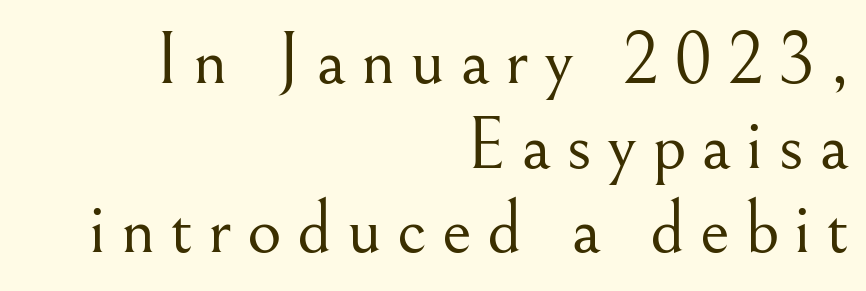
Q: Is the text bold? A: No.
Q: Is the text italic (slanted)? A: No, it is upright.
Q: Is the typeface a serif or a sans-serif typeface? A: Serif.
Q: Is the text underlined? A: No.
Q: How is the paragraph aligned? A: Right-aligned.
Q: Is the spacing between letters normal or unusually wide? A: Unusually wide.
Q: Is the spacing between lines tight, normal or loose? A: Tight.
Q: Width (condensed, normal, or wide)? A: Normal.
Q: Stroke contrast? A: Medium.
Q: x-height? A: Small.
Q: Monospaced? A: No.
